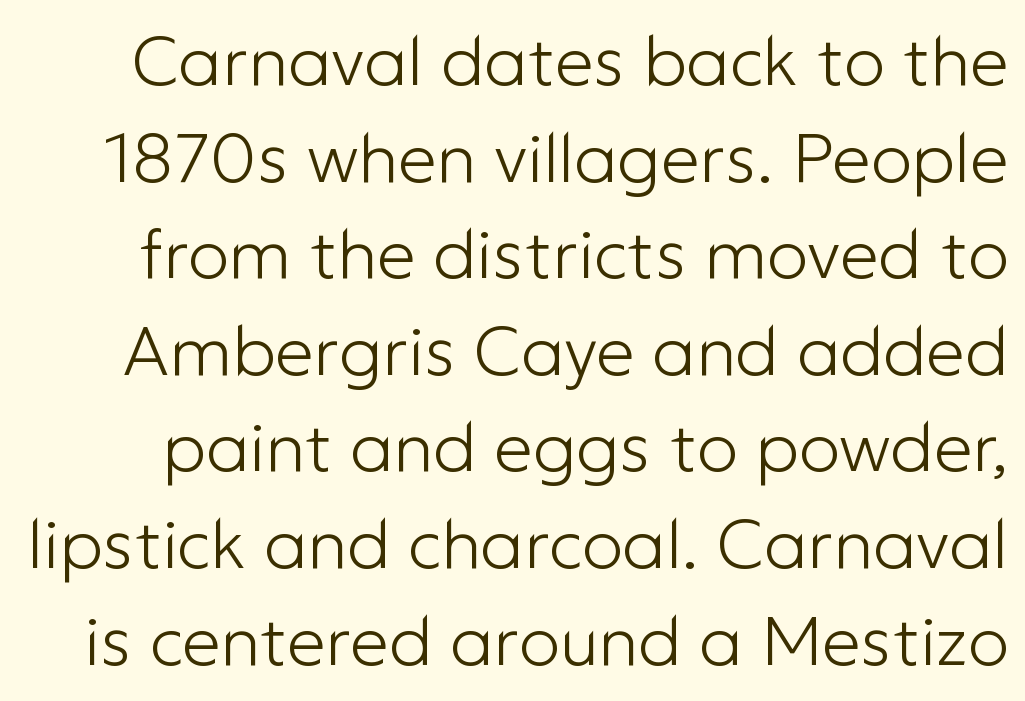
{"serif": "no", "italic": "no", "bold": "no", "weight": "light", "width": "normal", "stroke_contrast": "low", "x_height": "medium", "monospaced": "no", "underline": "no", "line_spacing": "normal", "line_spacing_ratio": 1.4, "letter_spacing": "normal", "letter_spacing_em": 0.0, "glyph_px": 69}
